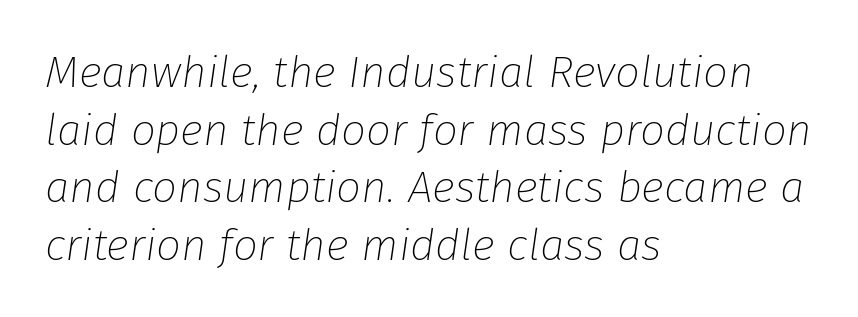
{"italic": "yes", "lean": "right", "slant_degrees": 8, "bold": "no", "weight": "thin", "width": "normal", "stroke_contrast": "low", "x_height": "medium", "monospaced": "no", "underline": "no", "align": "left", "line_spacing": "normal", "line_spacing_ratio": 1.31, "letter_spacing": "normal", "letter_spacing_em": 0.0, "glyph_px": 44}
